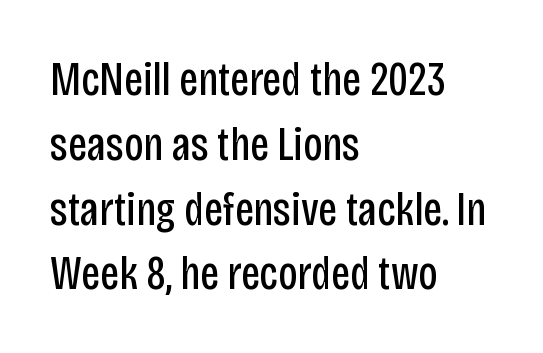
{"serif": "no", "italic": "no", "bold": "no", "weight": "regular", "width": "condensed", "stroke_contrast": "low", "x_height": "large", "monospaced": "no", "underline": "no", "align": "left", "line_spacing": "normal", "line_spacing_ratio": 1.35, "letter_spacing": "normal", "letter_spacing_em": 0.0, "glyph_px": 48}
